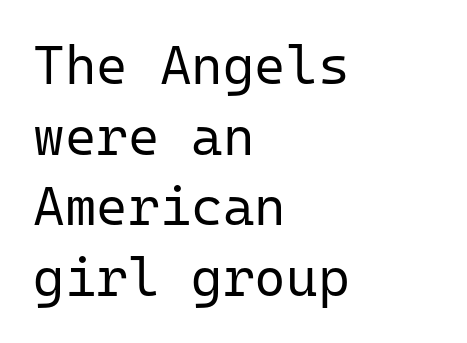
The image shows 54 px regular-weight sans-serif type, upright, monospaced; set left-aligned, normal line spacing (1.31x), normal letter spacing, not underlined; low stroke contrast and a medium x-height.
